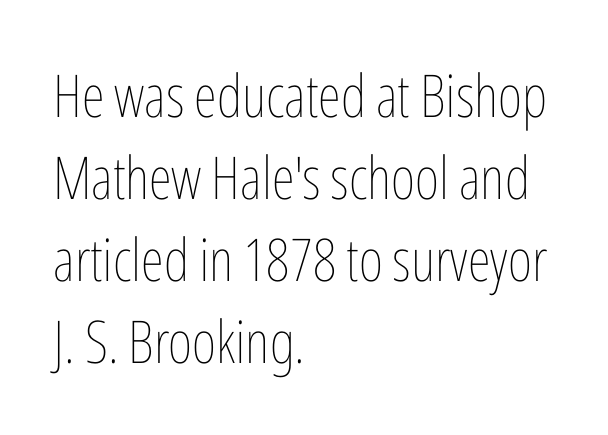
Q: Is the text bold? A: No.
Q: Is the text italic (slanted)? A: No, it is upright.
Q: Is the text underlined? A: No.
Q: How is the paragraph aligned? A: Left-aligned.
Q: Is the spacing between letters normal or unusually wide? A: Normal.
Q: Is the spacing between lines tight, normal or loose? A: Normal.
Q: Width (condensed, normal, or wide)? A: Condensed.
Q: Stroke contrast? A: Low.
Q: x-height? A: Medium.
Q: Monospaced? A: No.
